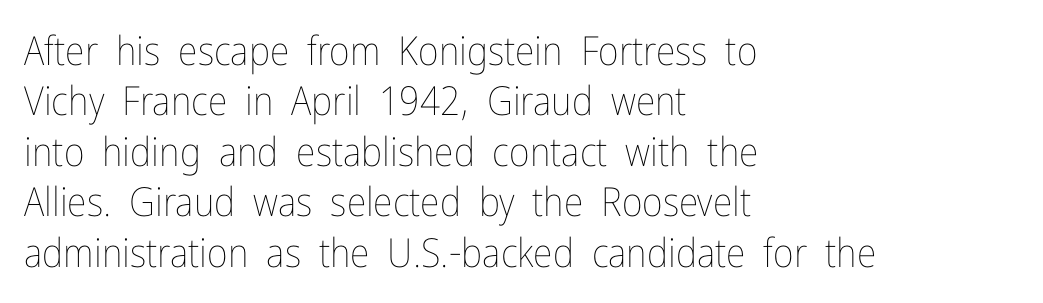
Teacher's note: observe the even left margin — that is flush-left alignment. Designer's note — italics off, roman on. The foot of each line stays bare and open. The rows are spaced the way most documents space them. Inter-character spacing is left at the font's built-in metrics. Looks like regular typesetting: each glyph gets only the width it needs.
